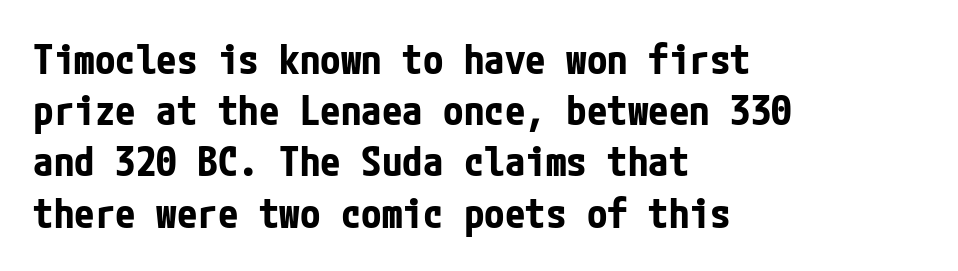
{"serif": "no", "italic": "no", "bold": "yes", "weight": "bold", "width": "condensed", "stroke_contrast": "low", "x_height": "medium", "underline": "no", "align": "left", "line_spacing": "normal", "line_spacing_ratio": 1.25, "letter_spacing": "normal", "letter_spacing_em": 0.0, "glyph_px": 41}
